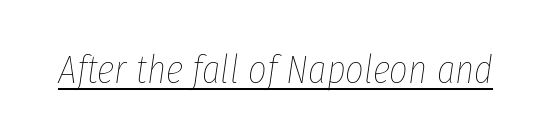
The face used here has a pronounced slope to its letters. Glyph-to-glyph distance matches everyday printed text. Varying glyph widths throughout — classic text-font behaviour. Caption: face not bold, strokes unweighted. The lettering is marked with a stroke running underneath it.
